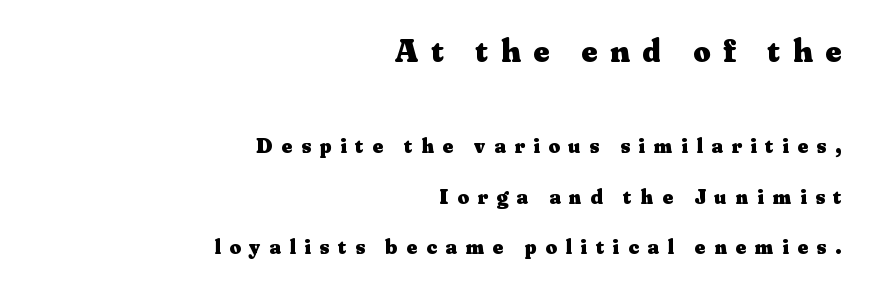
The image shows 33 px heavy serif type, upright; set right-aligned, loose line spacing (2.3x), unusually wide letter spacing (+0.4 em), not underlined; the first (top) block is 1.5x larger; medium stroke contrast and a small x-height.
